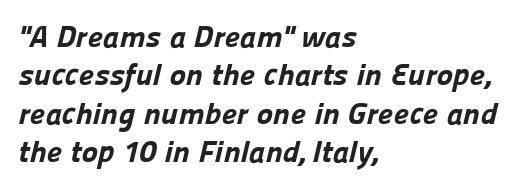
The image shows 31 px bold sans-serif type; set left-aligned, line spacing 1.24x, normal letter spacing, not underlined; low stroke contrast and a medium x-height.
